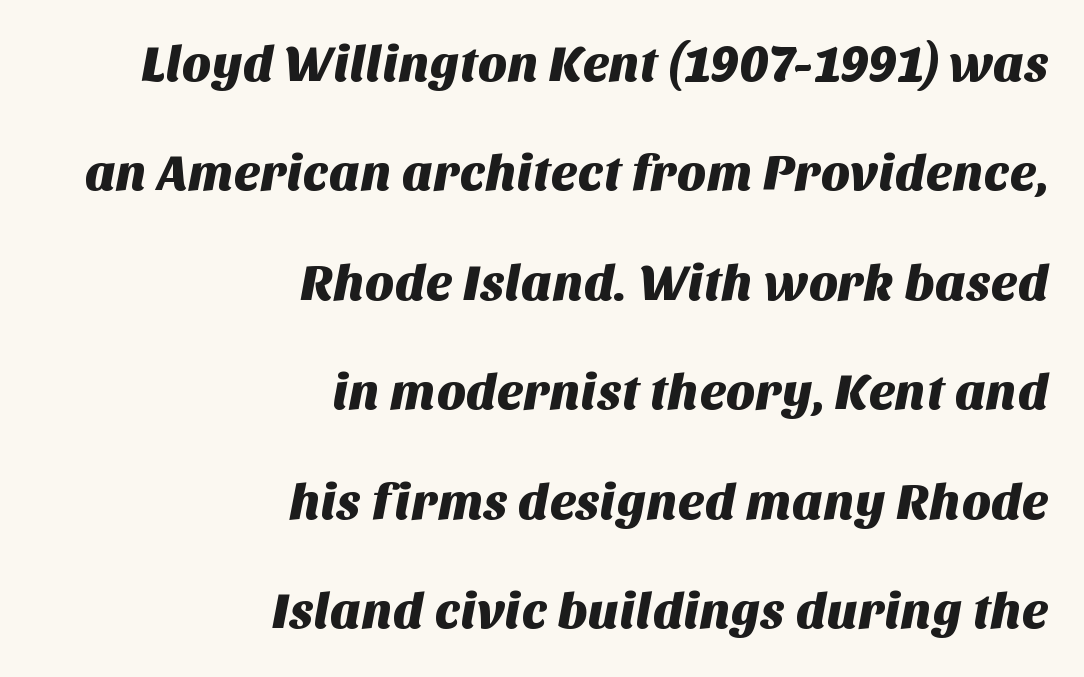
Each word holds together tightly as a unit, with standard inter-letter gaps. The rendering uses natural spacing where letterforms have individual widths. All the whitespace from short lines collects on the left. Decoration check: the copy has no underline. Widely set lines give the paragraph a tall, airy silhouette. In terms of letterform style, serifs are entirely absent.
